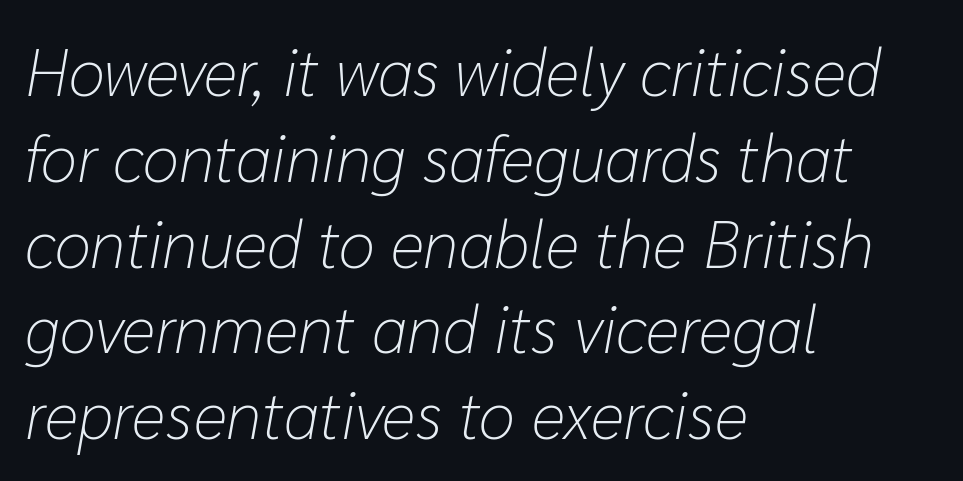
These lines are rendered in a variable-pitch font. The letterforms sit at book weight or below. Glance below the letters and you will spot only blank space. Regarding leading, the lines here are spaced in the standard way.
